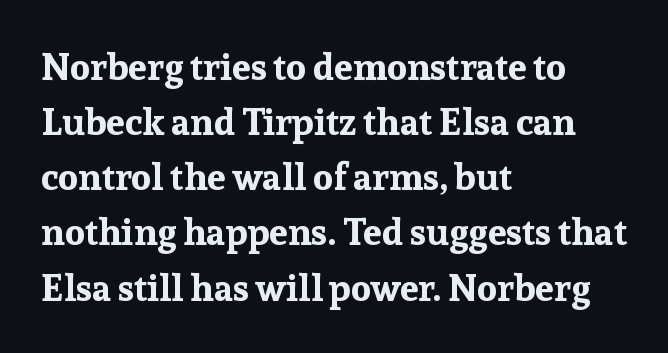
Q: Is the text bold? A: Yes.
Q: Is the text italic (slanted)? A: No, it is upright.
Q: Is the typeface a serif or a sans-serif typeface? A: Serif.
Q: Is the text underlined? A: No.
Q: How is the paragraph aligned? A: Left-aligned.
Q: Is the spacing between letters normal or unusually wide? A: Normal.
Q: Is the spacing between lines tight, normal or loose? A: Normal.
Q: Width (condensed, normal, or wide)? A: Normal.
Q: Stroke contrast? A: Low.
Q: x-height? A: Medium.
Q: Monospaced? A: No.
